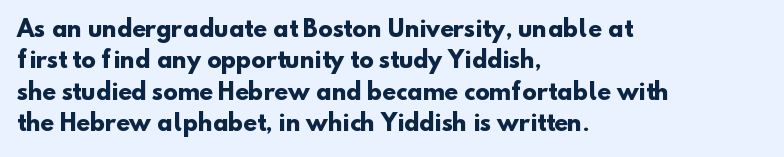
Q: Is the text bold? A: Yes.
Q: Is the text underlined? A: No.
Q: How is the paragraph aligned? A: Left-aligned.
Q: Is the spacing between letters normal or unusually wide? A: Normal.
Q: Is the spacing between lines tight, normal or loose? A: Normal.
